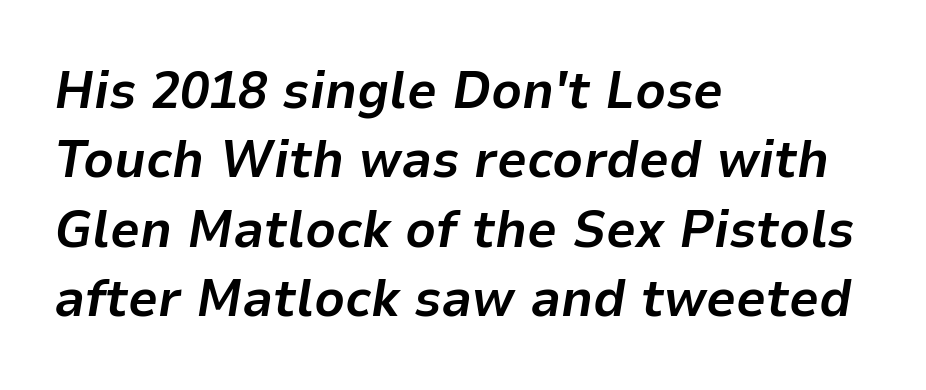
The image shows 53 px bold type, italic (leaning right); set left-aligned, normal line spacing (1.31x), normal letter spacing, not underlined; low stroke contrast and a medium x-height.
